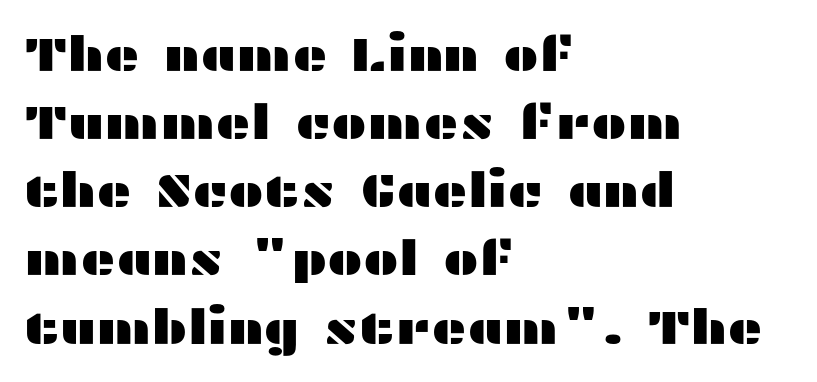
The image shows 48 px wide sans-serif type, upright; set left-aligned, normal line spacing (1.42x), normal letter spacing, not underlined; medium stroke contrast and a medium x-height.
